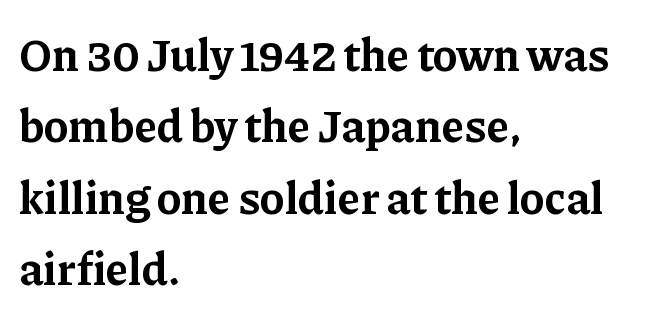
The image shows 46 px bold serif type, upright; set left-aligned, normal line spacing (1.55x), normal letter spacing, not underlined; low stroke contrast and a medium x-height.
